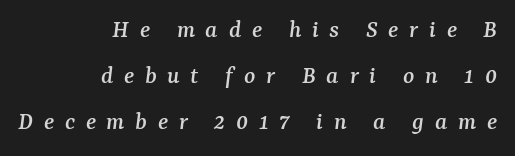
{"italic": "yes", "lean": "right", "slant_degrees": 7, "underline": "no", "align": "right", "line_spacing_ratio": 1.77, "letter_spacing": "wide", "letter_spacing_em": 0.41, "glyph_px": 26}
